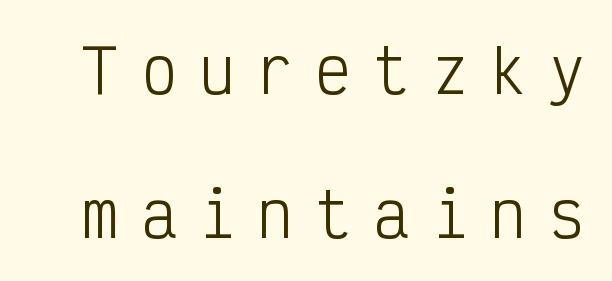
A light-to-regular cut is what we see here. Compared with typical body copy, the letter spacing here is much looser. Nope, not italic — everything's standing straight. Vertically, the passage feels expansive, rows floating well apart.
